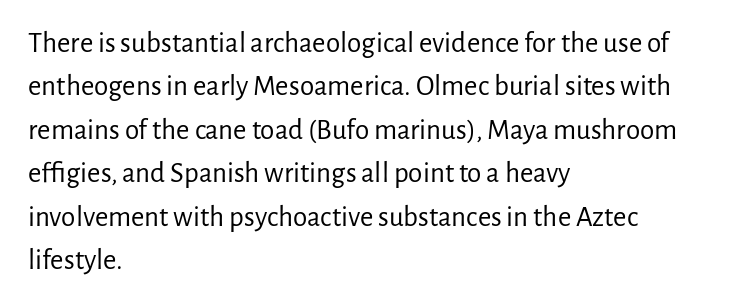
The image shows 29 px regular-weight sans-serif type, upright; set left-aligned, normal line spacing (1.5x), normal letter spacing, not underlined; low stroke contrast and a medium x-height.
